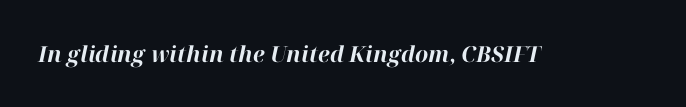
Plain, unruled lines of type. Nobody touched the tracking dial on this one. Each glyph is drawn with heavy, bold strokes. The typography opts for an oblique posture over an upright one.
